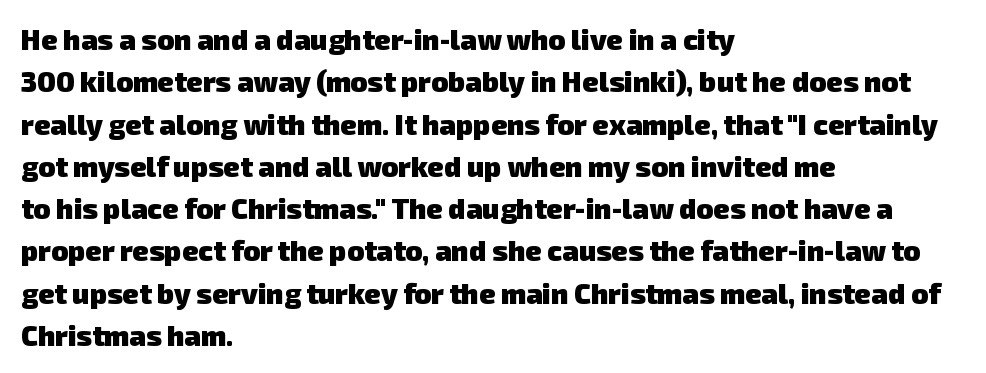
The image shows 28 px heavy sans-serif type; set left-aligned, normal line spacing (1.51x), normal letter spacing, not underlined; low stroke contrast and a medium x-height.
